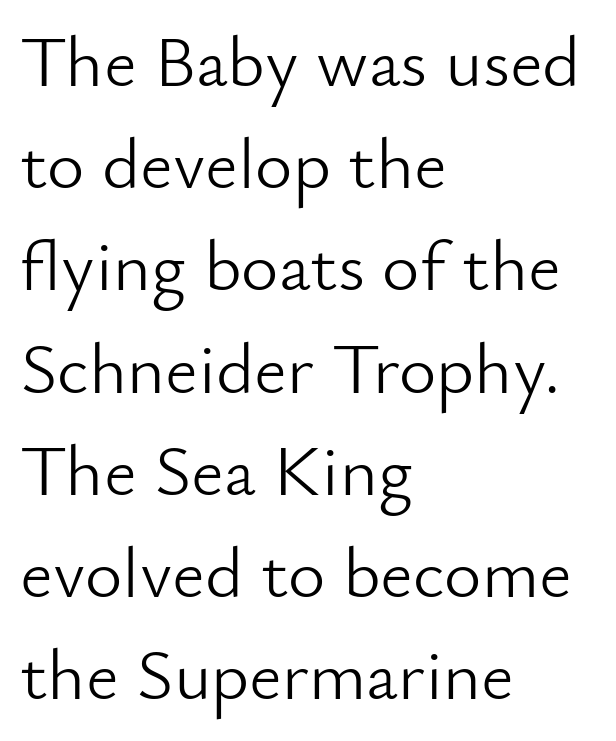
The image shows 72 px light sans-serif type, upright; set left-aligned, normal line spacing (1.42x), normal letter spacing, not underlined; low stroke contrast and a small x-height.
